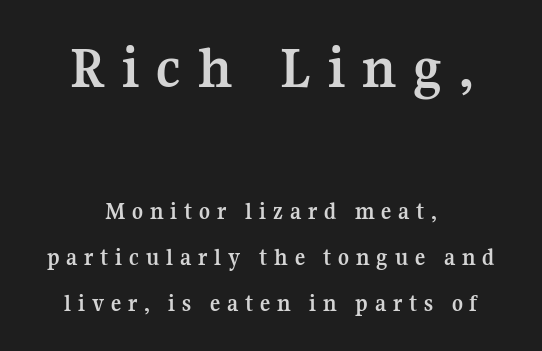
The image shows 60 px semibold serif type, upright; set centered, loose line spacing (1.93x), unusually wide letter spacing (+0.28 em), not underlined; the first (top) block is 2.5x larger; medium stroke contrast and a medium x-height.
